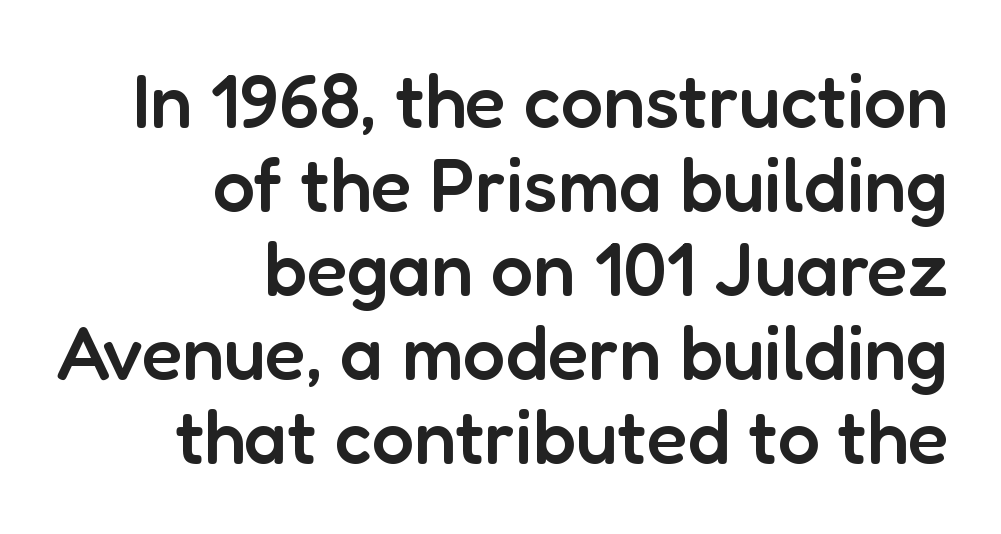
The rendering anchors every line to the right-hand side. Compared with typical body copy, the letter spacing here is the same. You can tell it's not italic because the verticals are truly vertical. The foot of each line stays bare and open. This is moderately heavy type, rendered in semibold.
